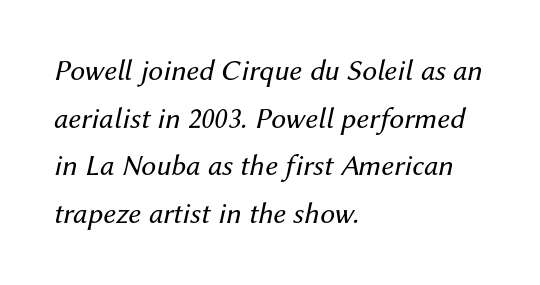
The image shows 30 px regular-weight type, italic (leaning right); set left-aligned, normal line spacing (1.59x), normal letter spacing, not underlined; medium stroke contrast and a medium x-height.
